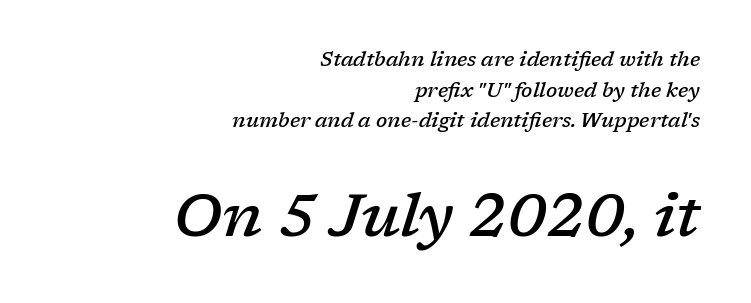
The font family rendered here belongs to the serif group. These lines sit exactly where default settings would place them. Does the weight exceed regular? Yes, but only to semibold. You could not count columns in this text — the font is proportionally spaced.
